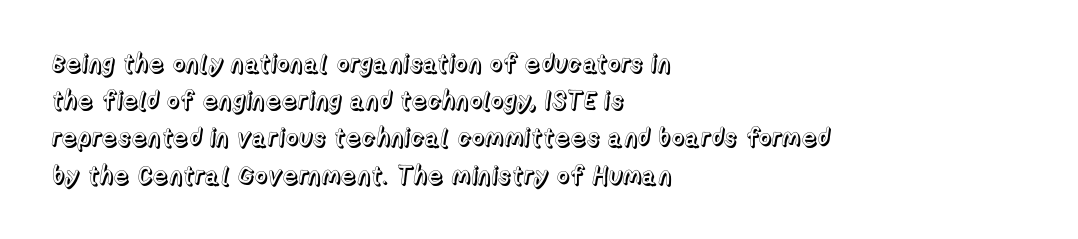
Compared with typical paragraphs, the rows here are spaced about the same. No word sits above an underline. Left-aligned paragraph, ragged on the right. This sample uses plain, unmodified letter spacing.
